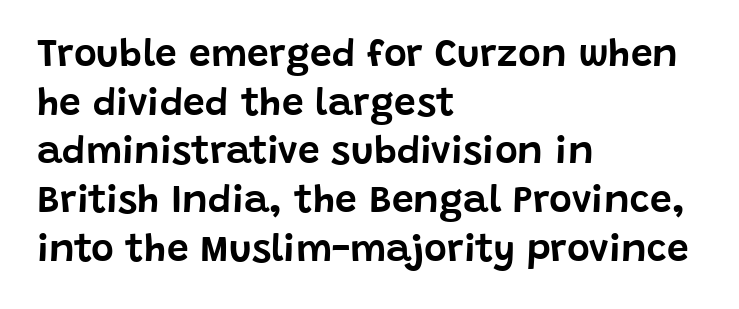
Does the copy run flush right? No — it runs flush left. You can tell from the bare stems that sans-serif type was used. The face used here is rendered with its standard letterfit. Quick note: interline space is typical. Italic? Not at all — the glyphs are vertical. Varying glyph widths throughout — classic text-font behaviour.
